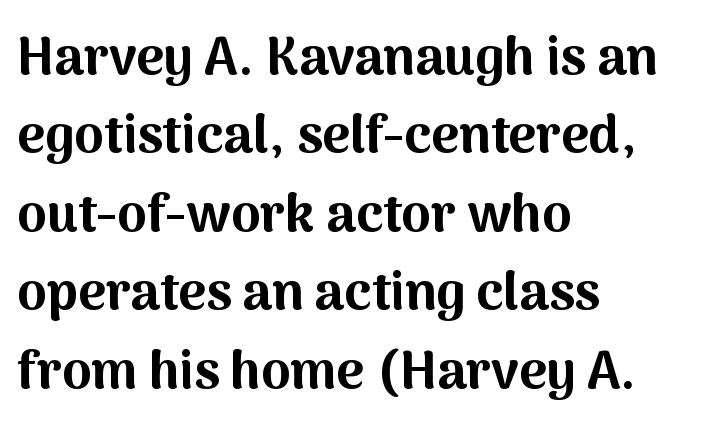
{"serif": "no", "italic": "no", "bold": "yes", "weight": "bold", "width": "normal", "stroke_contrast": "medium", "x_height": "medium", "monospaced": "no", "underline": "no", "align": "left", "line_spacing": "normal", "line_spacing_ratio": 1.48, "letter_spacing": "normal", "letter_spacing_em": 0.0, "glyph_px": 53}
